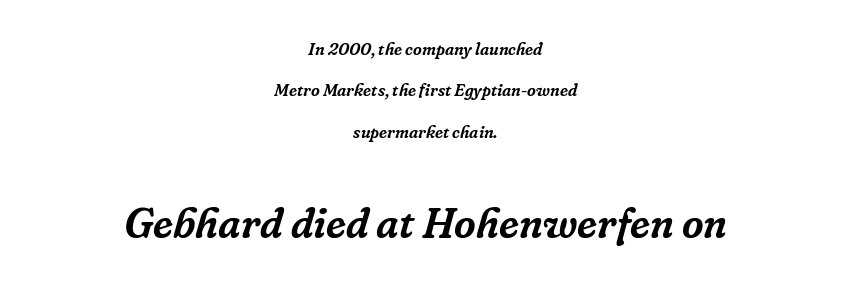
The line-height multiplier appears high, well above default. Default kerning and tracking; the words read as compact shapes. Size hierarchy here favors the trailing block over the leading one. Honestly, there is no underline to notice here at all. The text block is weighted toward neither margin, spreading evenly from the middle. Does the type have serifs? Yes, each stem ends in a small foot.
